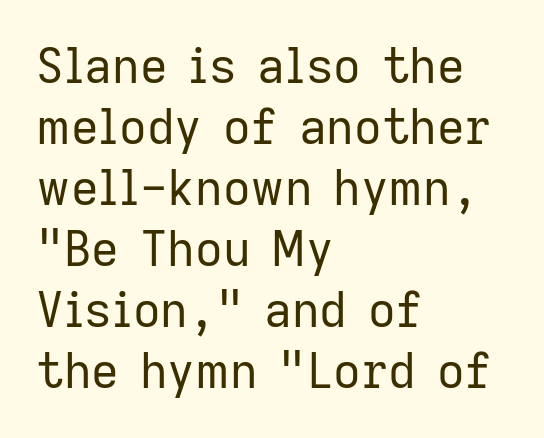
The image shows 48 px regular-weight sans-serif type, upright; set left-aligned, normal line spacing (1.27x), normal letter spacing, not underlined; low stroke contrast and a medium x-height.
